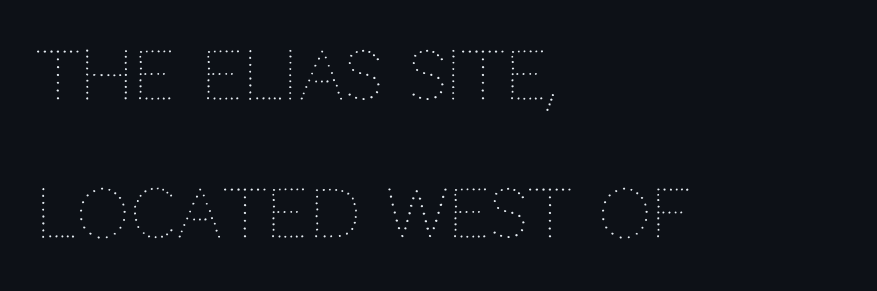
Just letters on the line, the space beneath them empty. No extra ink here — the face is not bold. Think of a printed novel: that variable character pitch is what you see here. Ascenders rise straight up at ninety degrees. The rag falls on the right side of this text block. Line spacing here is loose.
